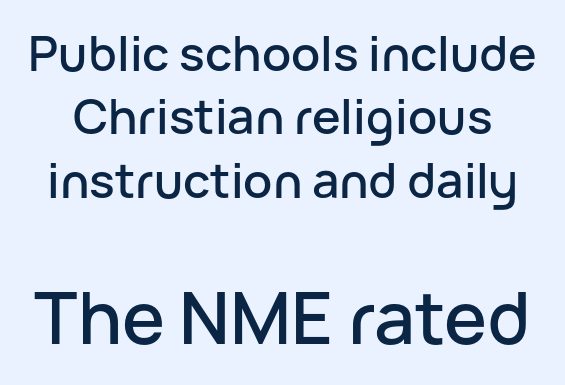
Q: Is the text italic (slanted)? A: No, it is upright.
Q: Is the typeface a serif or a sans-serif typeface? A: Sans-serif.
Q: Is the text underlined? A: No.
Q: Is the spacing between letters normal or unusually wide? A: Normal.
Q: Is the spacing between lines tight, normal or loose? A: Normal.
Q: Which block of text is set in a larger size, the first (top) or the second (bottom)? A: The second (bottom) one.
Q: Width (condensed, normal, or wide)? A: Normal.
Q: Stroke contrast? A: Low.
Q: x-height? A: Medium.
Q: Monospaced? A: No.
